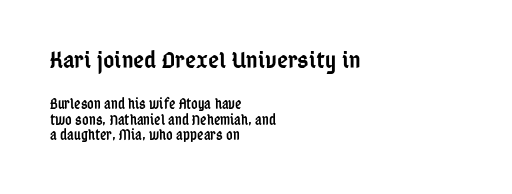
The image shows 24 px text type, upright; set left-aligned, tight line spacing (1.14x), normal letter spacing, not underlined; the first (top) block is 1.71x larger.
